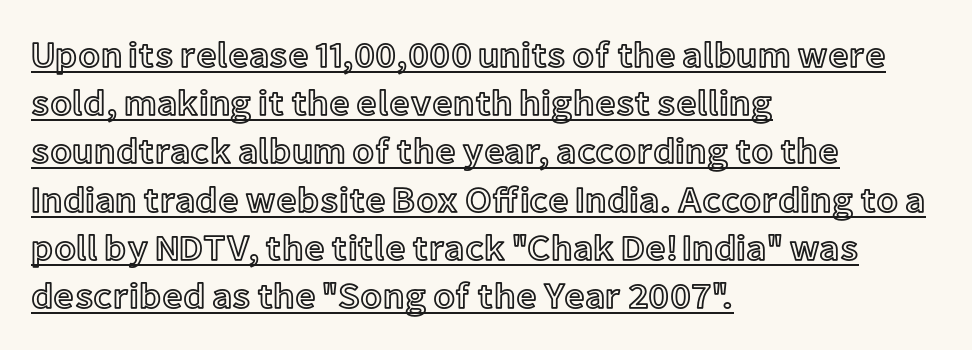
The image shows 36 px text type, upright; set left-aligned, normal line spacing (1.34x), normal letter spacing, underlined; a medium x-height.
